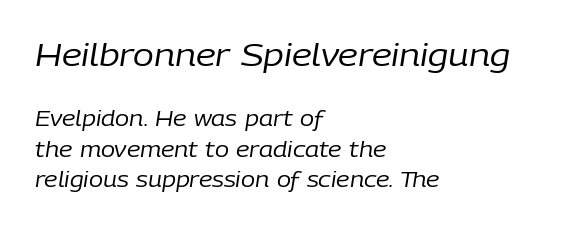
{"italic": "yes", "lean": "right", "slant_degrees": 9, "bold": "no", "weight": "regular", "width": "normal", "stroke_contrast": "low", "x_height": "medium", "monospaced": "no", "underline": "no", "align": "left", "line_spacing": "normal", "line_spacing_ratio": 1.46, "letter_spacing": "normal", "letter_spacing_em": 0.0, "larger_block": "first", "size_ratio": 1.48, "glyph_px": 31}
